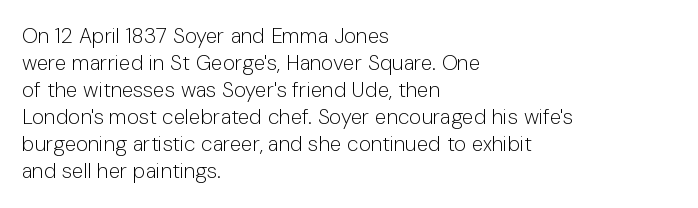
Q: Is the text bold? A: No.
Q: Is the text italic (slanted)? A: No, it is upright.
Q: Is the text underlined? A: No.
Q: How is the paragraph aligned? A: Left-aligned.
Q: Is the spacing between letters normal or unusually wide? A: Normal.
Q: Is the spacing between lines tight, normal or loose? A: Normal.
